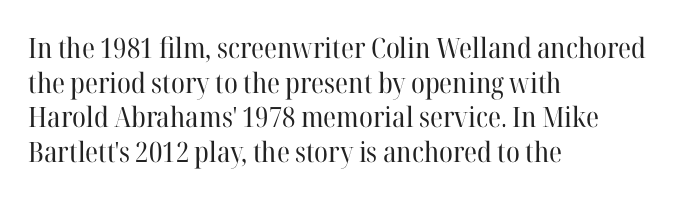
Spacing verdict: proportional, widths tailored to each character. Casual observation: everything's shoved over to the left. Short note: letters normally spaced. Nothing heavy about these letters — not bold at all. When letters stand straight like this, we call the style roman or upright.
